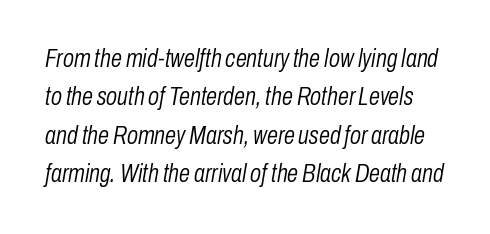
The image shows 25 px text type, italic (leaning right); set normal line spacing (1.54x), normal letter spacing, not underlined.
